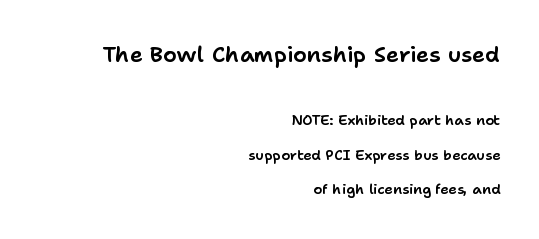
Q: Is the text italic (slanted)? A: No, it is upright.
Q: Is the text underlined? A: No.
Q: How is the paragraph aligned? A: Right-aligned.
Q: Is the spacing between letters normal or unusually wide? A: Normal.
Q: Is the spacing between lines tight, normal or loose? A: Loose.
Q: Which block of text is set in a larger size, the first (top) or the second (bottom)? A: The first (top) one.
